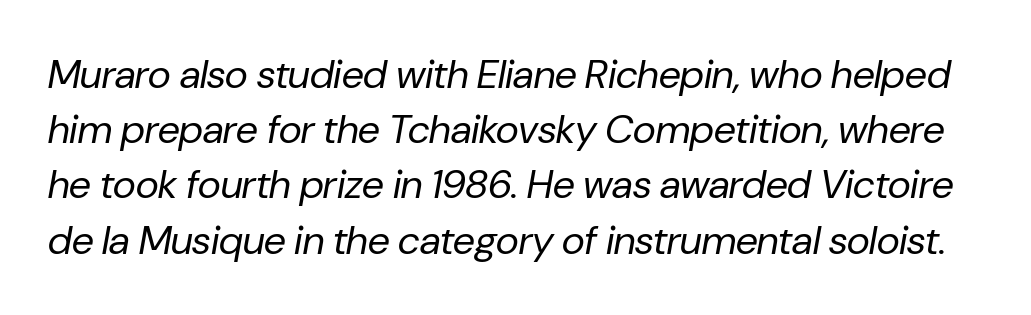
The image shows 40 px regular-weight type, italic (leaning right); set normal line spacing (1.38x), normal letter spacing, not underlined; low stroke contrast and a medium x-height.
